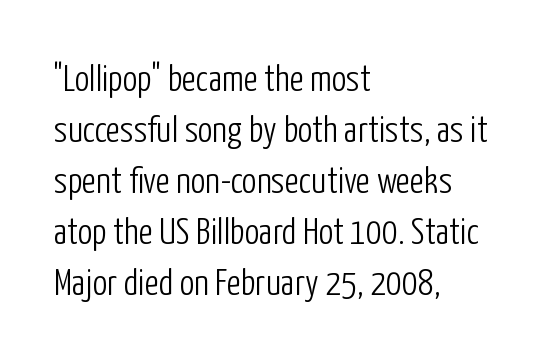
Bare-footed words on every line. Nope, not italic — everything's standing straight. The line texture is even and compact thanks to regular tracking. The block of text has a typical density, with ordinary space between rows. To sum up the face: it is a sans, with no serifs. Horizontal alignment here is leftward, the default for most running prose.
